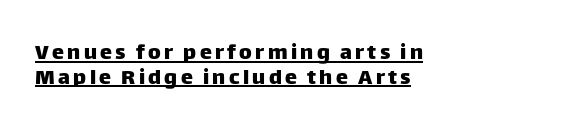
{"italic": "no", "underline": "yes", "align": "left", "line_spacing": "tight", "line_spacing_ratio": 1.04, "glyph_px": 24}
